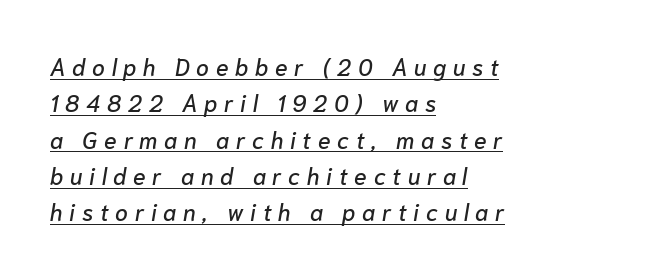
Q: Is the text italic (slanted)? A: Yes, it leans right by about 10 degrees.
Q: Is the text underlined? A: Yes.
Q: How is the paragraph aligned? A: Left-aligned.
Q: Is the spacing between letters normal or unusually wide? A: Unusually wide.
Q: Is the spacing between lines tight, normal or loose? A: Normal.
